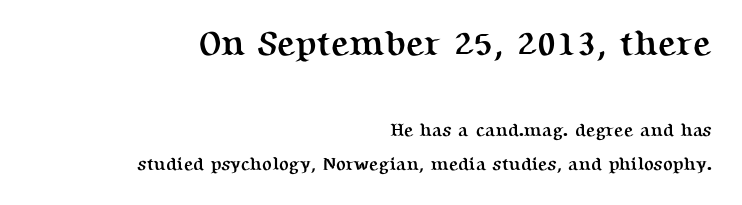
You could not count columns in this text — the font is proportionally spaced. Short note: letters normally spaced. In terms of letterform style, serifs are clearly present. In this sample the first text group is rendered at the bigger scale. Where is the straight margin? On the right. The rendering uses a bold face; every stroke is thick and dark.
